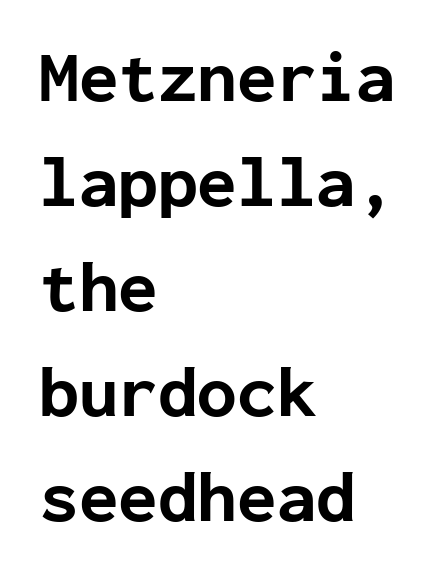
Q: Is the text bold? A: Yes.
Q: Is the text italic (slanted)? A: No, it is upright.
Q: Is the typeface a serif or a sans-serif typeface? A: Sans-serif.
Q: Is the text underlined? A: No.
Q: How is the paragraph aligned? A: Left-aligned.
Q: Is the spacing between letters normal or unusually wide? A: Normal.
Q: Is the spacing between lines tight, normal or loose? A: Normal.
Q: Width (condensed, normal, or wide)? A: Normal.
Q: Stroke contrast? A: Low.
Q: x-height? A: Medium.
Q: Monospaced? A: Yes.
